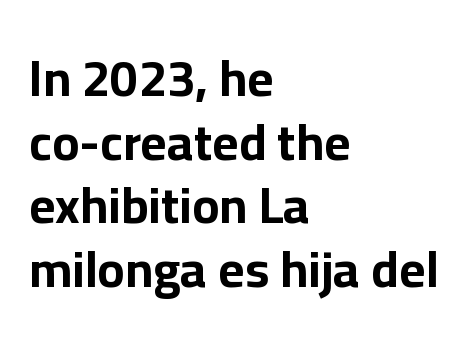
{"serif": "no", "italic": "no", "bold": "yes", "weight": "bold", "width": "normal", "stroke_contrast": "low", "x_height": "medium", "monospaced": "no", "underline": "no", "align": "left", "line_spacing": "normal", "line_spacing_ratio": 1.25, "letter_spacing": "normal", "letter_spacing_em": 0.0, "glyph_px": 51}
